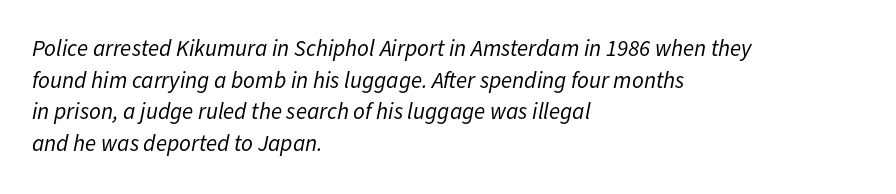
{"italic": "yes", "lean": "right", "slant_degrees": 11, "bold": "no", "underline": "no", "align": "left", "line_spacing": "normal", "line_spacing_ratio": 1.38, "letter_spacing": "normal", "letter_spacing_em": 0.0, "glyph_px": 23}
